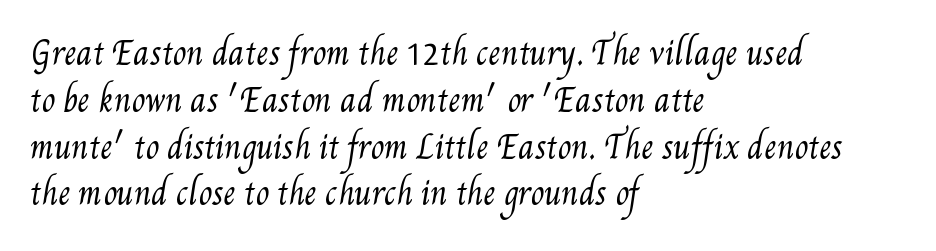
The image shows 31 px regular-weight, condensed type; set left-aligned, normal line spacing (1.51x), normal letter spacing, not underlined; medium stroke contrast and a small x-height.
